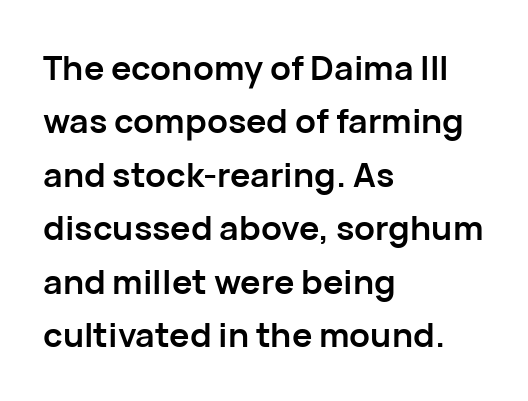
Q: Is the text bold? A: Yes.
Q: Is the text italic (slanted)? A: No, it is upright.
Q: Is the typeface a serif or a sans-serif typeface? A: Sans-serif.
Q: Is the text underlined? A: No.
Q: How is the paragraph aligned? A: Left-aligned.
Q: Is the spacing between letters normal or unusually wide? A: Normal.
Q: Is the spacing between lines tight, normal or loose? A: Normal.
Q: Width (condensed, normal, or wide)? A: Normal.
Q: Stroke contrast? A: Low.
Q: x-height? A: Medium.
Q: Monospaced? A: No.
